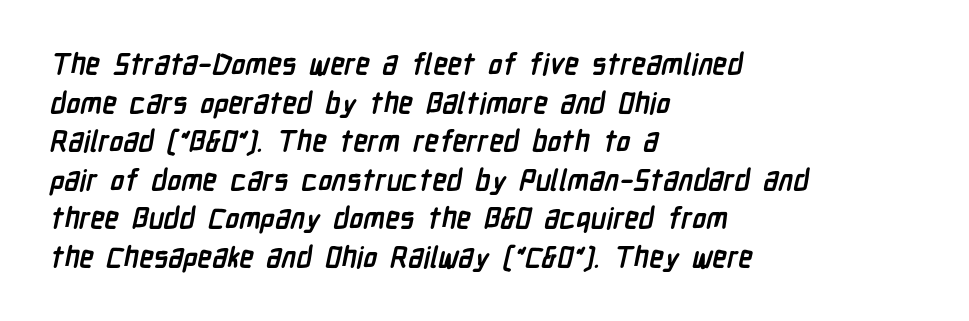
The area under the type is left untouched. Is this a fixed-width face? No — the glyphs have proportional, varying widths. The characters look thick and weighty, a clear bold. Short note: letters normally spaced. Leading: standard. Compared with a centered layout, this one pins lines to the left instead.
